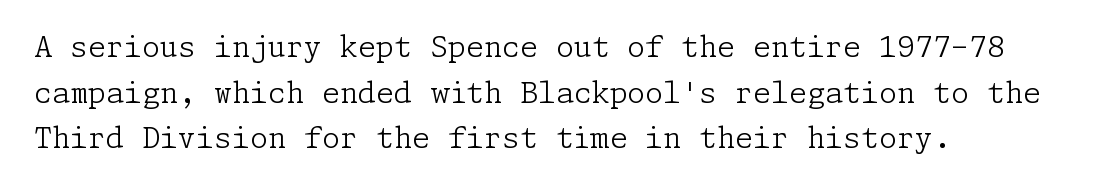
Q: Is the text bold? A: No.
Q: Is the text italic (slanted)? A: No, it is upright.
Q: Is the typeface a serif or a sans-serif typeface? A: Serif.
Q: Is the text underlined? A: No.
Q: How is the paragraph aligned? A: Left-aligned.
Q: Is the spacing between letters normal or unusually wide? A: Normal.
Q: Is the spacing between lines tight, normal or loose? A: Normal.
Q: Width (condensed, normal, or wide)? A: Normal.
Q: Stroke contrast? A: Low.
Q: x-height? A: Medium.
